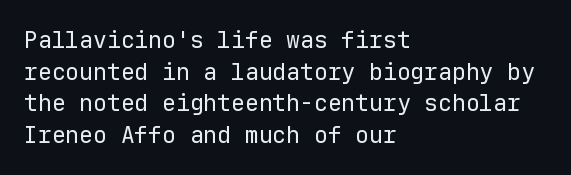
A roman cut, with each character standing at attention. Line spacing here is normal. The text block is weighted toward the left margin, trailing off unevenly rightward. Lines of text with bare space underneath. Nothing unusual about the tracking: characters are spaced as the font intends. A quiet, ordinary-to-light weight characterises the typeface.
